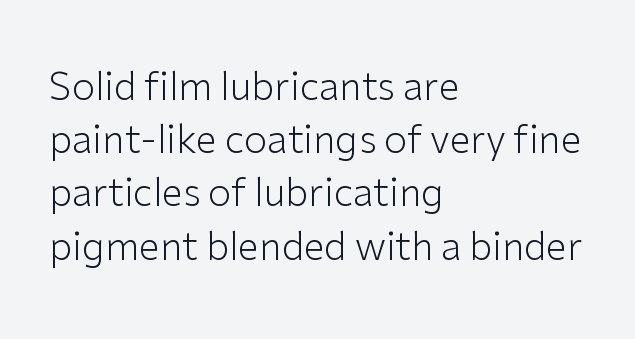
{"serif": "no", "italic": "no", "bold": "no", "weight": "light", "width": "normal", "stroke_contrast": "low", "x_height": "medium", "monospaced": "no", "underline": "no", "align": "left", "line_spacing": "normal", "line_spacing_ratio": 1.4, "letter_spacing": "normal", "letter_spacing_em": 0.0, "glyph_px": 38}
